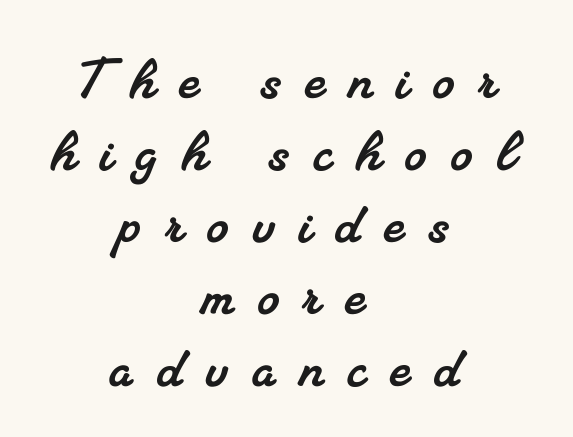
You could not count columns in this text — the font is proportionally spaced. Does extra space separate the letters? Yes, quite a lot of it. Vertical spacing — tight. A serif font was chosen for this passage. The space beneath each line is pristine and unruled.
